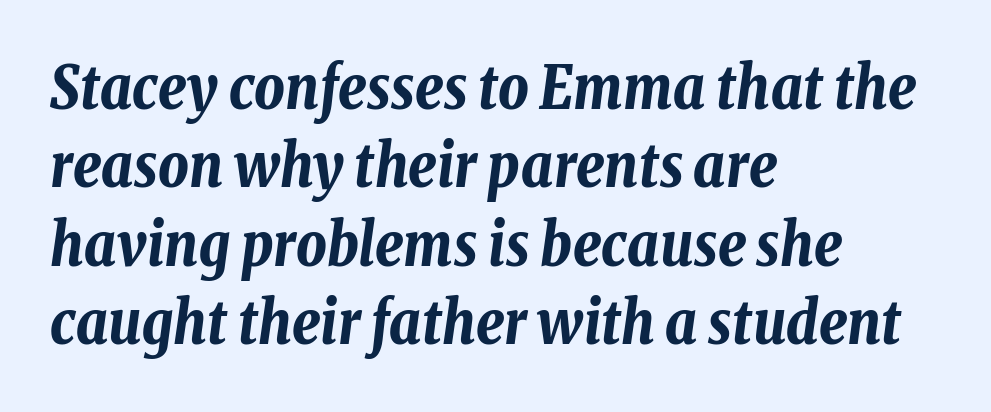
Would a proofreader flag this as italicized? Yes. Spacing between characters is what you'd get straight out of the box. Here the designer chose a conventional face with non-uniform glyph widths. Weight: bold.
